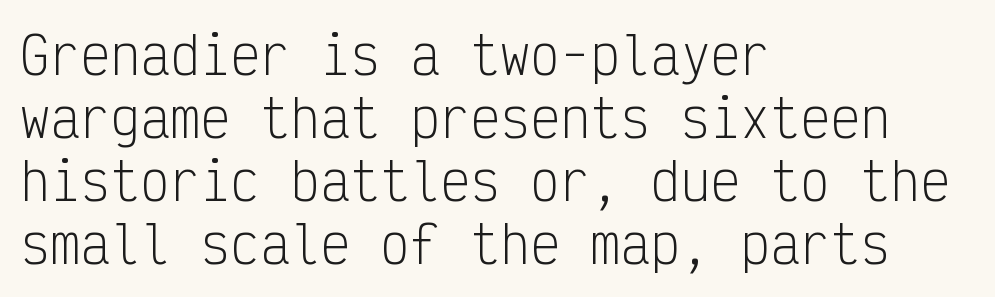
Q: Is the text bold? A: No.
Q: Is the text italic (slanted)? A: No, it is upright.
Q: Is the typeface a serif or a sans-serif typeface? A: Sans-serif.
Q: Is the text underlined? A: No.
Q: How is the paragraph aligned? A: Left-aligned.
Q: Is the spacing between letters normal or unusually wide? A: Normal.
Q: Is the spacing between lines tight, normal or loose? A: Normal.
Q: Width (condensed, normal, or wide)? A: Condensed.
Q: Stroke contrast? A: Low.
Q: x-height? A: Medium.
Q: Monospaced? A: Yes.
